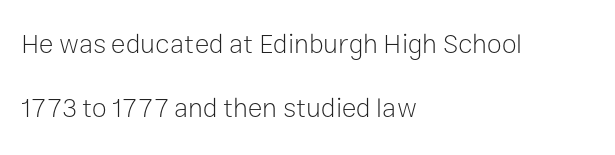
Quick note: not italic, upright. The passage shown is not underscored anywhere. The passage shown has conventional tracking throughout. Stem width sits at or under what a default text font uses.
